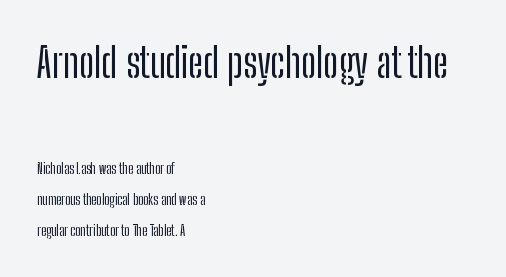
Q: Is the text italic (slanted)? A: No, it is upright.
Q: Is the typeface a serif or a sans-serif typeface? A: Sans-serif.
Q: Is the text underlined? A: No.
Q: How is the paragraph aligned? A: Left-aligned.
Q: Is the spacing between letters normal or unusually wide? A: Normal.
Q: Is the spacing between lines tight, normal or loose? A: Loose.
Q: Which block of text is set in a larger size, the first (top) or the second (bottom)? A: The first (top) one.
Q: Width (condensed, normal, or wide)? A: Condensed.
Q: Stroke contrast? A: Low.
Q: x-height? A: Medium.
Q: Monospaced? A: No.
